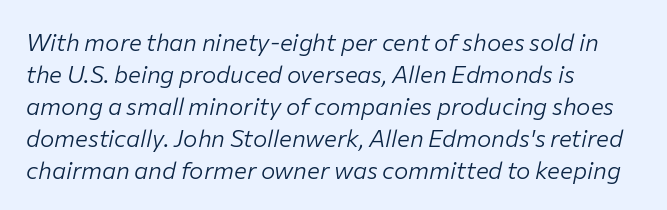
{"italic": "yes", "lean": "right", "slant_degrees": 12, "bold": "no", "underline": "no", "align": "left", "line_spacing": "normal", "line_spacing_ratio": 1.33, "letter_spacing": "normal", "letter_spacing_em": 0.0, "glyph_px": 24}
